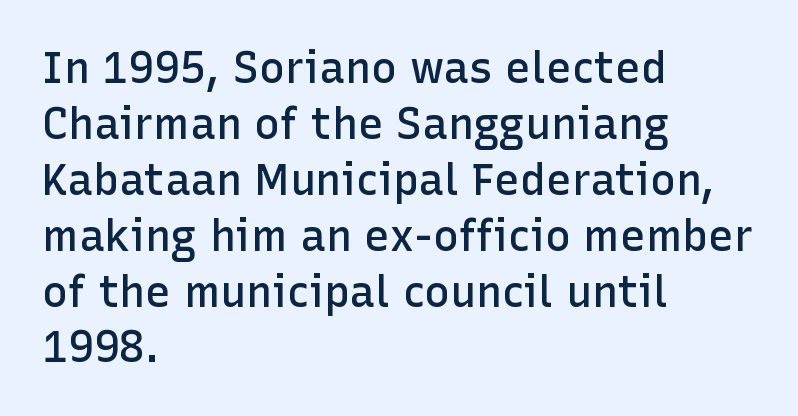
Teacher's note: observe the even left margin — that is flush-left alignment. Anything drawn beneath the words? Only blank space. A sans-serif font was chosen for this passage. Does the leading feel generous? No, just average.
